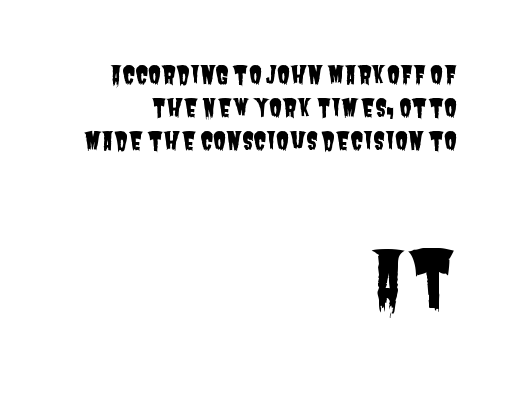
The image shows 73 px condensed sans-serif type; set right-aligned, normal line spacing (1.37x), normal letter spacing, not underlined; the second (bottom) block is 3.04x larger; low stroke contrast and a large x-height.
